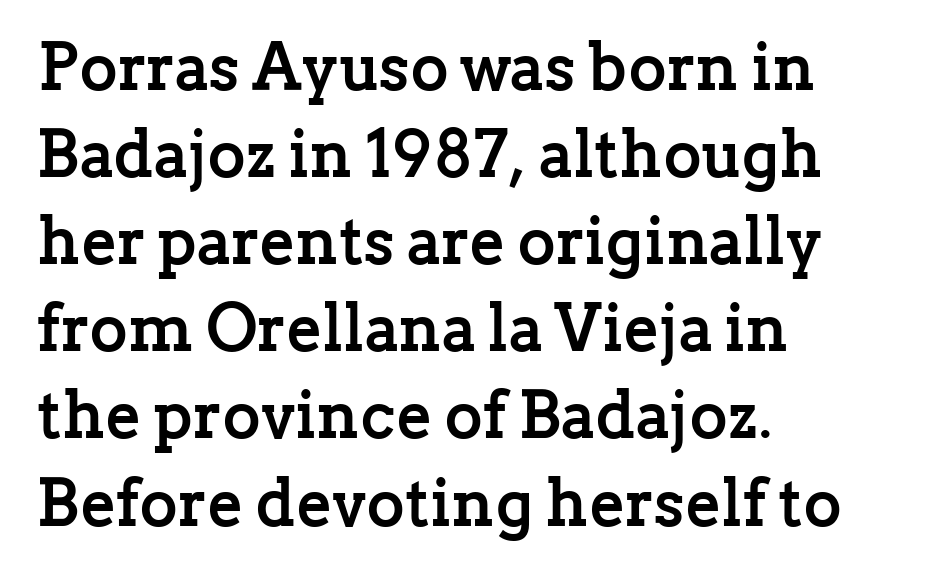
Q: Is the text bold? A: Yes.
Q: Is the text italic (slanted)? A: No, it is upright.
Q: Is the typeface a serif or a sans-serif typeface? A: Serif.
Q: Is the text underlined? A: No.
Q: How is the paragraph aligned? A: Left-aligned.
Q: Is the spacing between letters normal or unusually wide? A: Normal.
Q: Is the spacing between lines tight, normal or loose? A: Normal.
Q: Width (condensed, normal, or wide)? A: Normal.
Q: Stroke contrast? A: Low.
Q: x-height? A: Medium.
Q: Monospaced? A: No.
